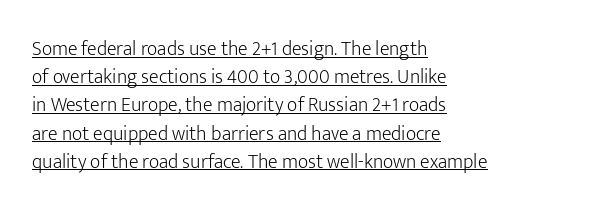
The image shows 20 px text type, upright; set left-aligned, normal line spacing (1.41x), normal letter spacing, underlined.
